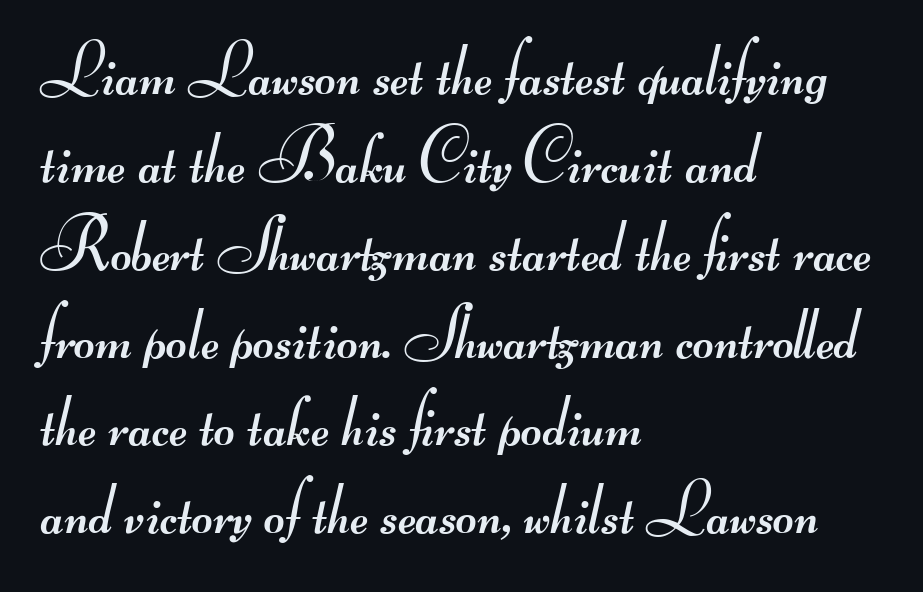
{"serif": "no", "bold": "no", "weight": "regular", "width": "wide", "stroke_contrast": "medium", "monospaced": "no", "underline": "no", "align": "left", "line_spacing_ratio": 1.22, "letter_spacing": "normal", "letter_spacing_em": 0.0, "glyph_px": 72}
